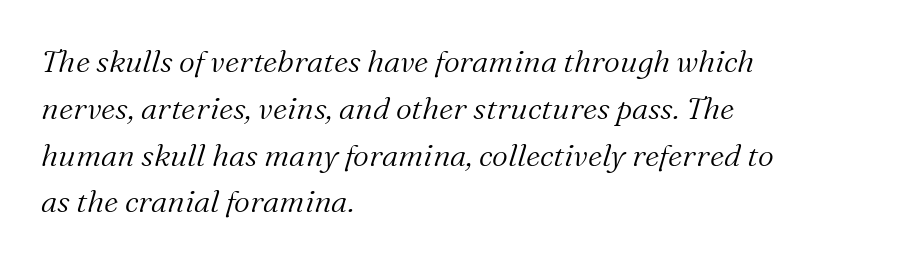
{"serif": "yes", "italic": "yes", "lean": "right", "slant_degrees": 16, "bold": "no", "weight": "light", "width": "normal", "stroke_contrast": "medium", "x_height": "medium", "monospaced": "no", "underline": "no", "align": "left", "line_spacing": "normal", "line_spacing_ratio": 1.51, "letter_spacing": "normal", "letter_spacing_em": 0.0, "glyph_px": 31}
